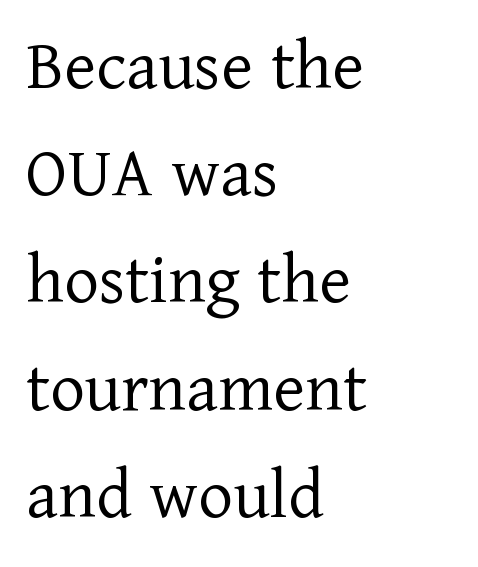
{"serif": "yes", "italic": "no", "bold": "no", "weight": "light", "width": "normal", "stroke_contrast": "low", "x_height": "medium", "monospaced": "no", "underline": "no", "align": "left", "line_spacing": "normal", "line_spacing_ratio": 1.43, "letter_spacing": "normal", "letter_spacing_em": 0.0, "glyph_px": 75}
